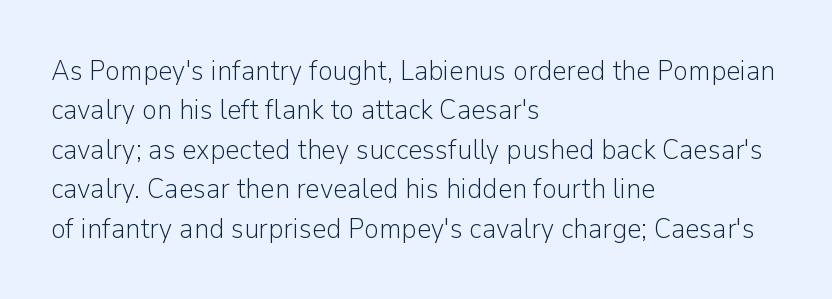
Do the characters align in a grid? No, the font is proportional. Unmarked baselines from the first word to the last. The face looks like a standard text weight, possibly lighter. Does the copy run flush right? No — it runs flush left.
